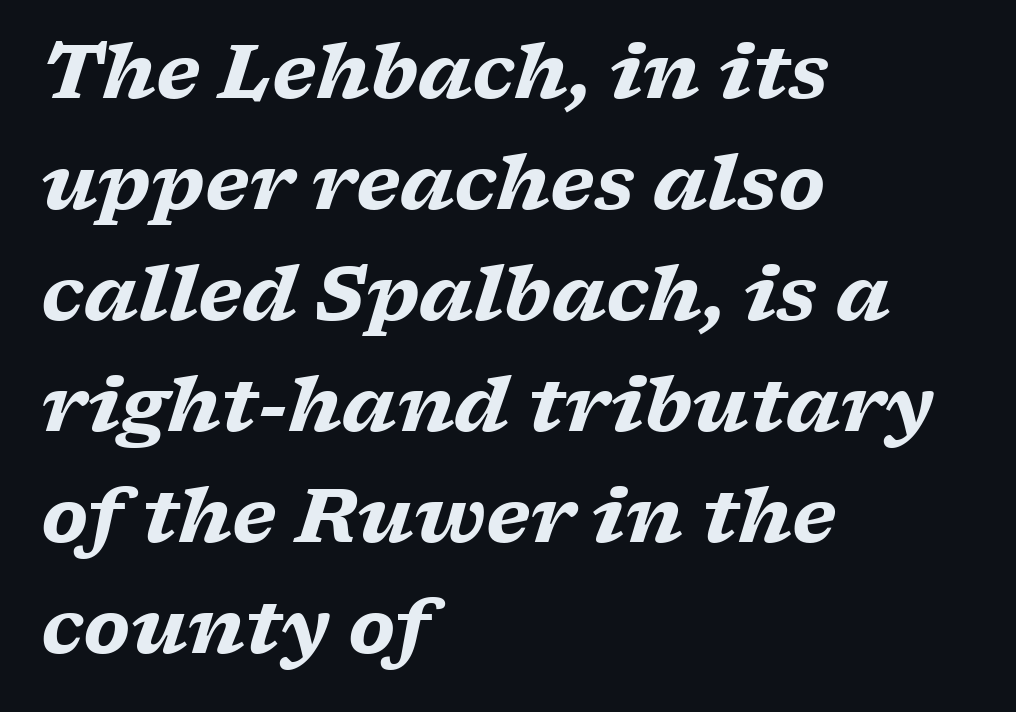
The image shows 74 px heavy, wide serif type, italic (leaning right); set left-aligned, normal line spacing (1.5x), normal letter spacing, not underlined; low stroke contrast and a medium x-height.
